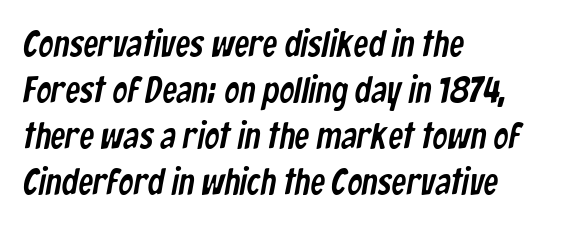
{"serif": "no", "width": "condensed", "stroke_contrast": "low", "x_height": "medium", "monospaced": "no", "underline": "no", "align": "left", "line_spacing_ratio": 1.24, "letter_spacing": "normal", "letter_spacing_em": 0.0, "glyph_px": 37}
